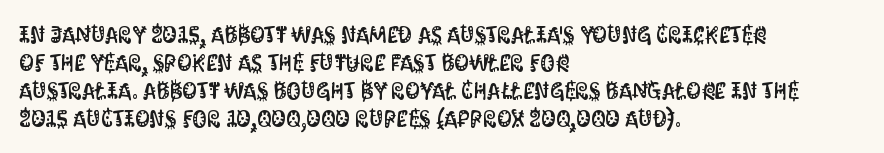
{"italic": "no", "underline": "no", "align": "left", "line_spacing_ratio": 1.22, "letter_spacing": "normal", "letter_spacing_em": 0.0, "glyph_px": 23}
